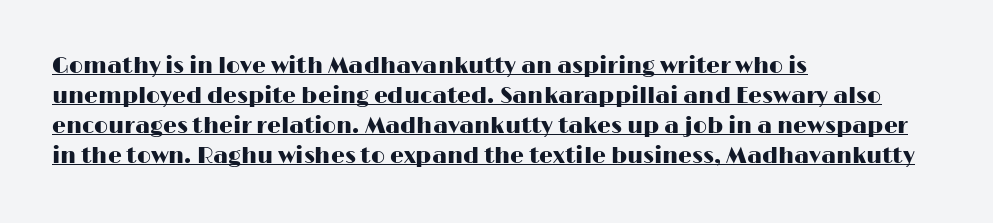
{"italic": "no", "underline": "yes", "align": "left", "line_spacing": "normal", "line_spacing_ratio": 1.37, "letter_spacing": "normal", "letter_spacing_em": 0.0, "glyph_px": 22}
